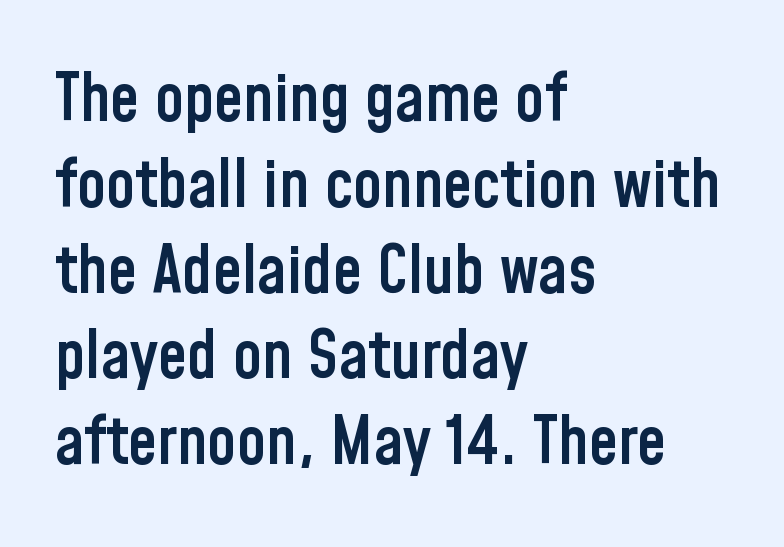
A typesetter would label this face a sans. Each new line begins a customary step beneath the previous one. The font is running at a semibold setting, under full bold. In CSS terms this would be text-align: left. Words float on clear page, feet unadorned. It's the straight-up-and-down kind of type.
